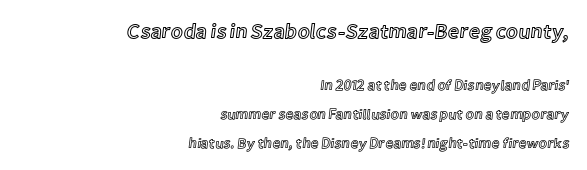
The image shows 20 px text type; set right-aligned, loose line spacing (2.08x), normal letter spacing, not underlined; the first (top) block is 1.43x larger.
